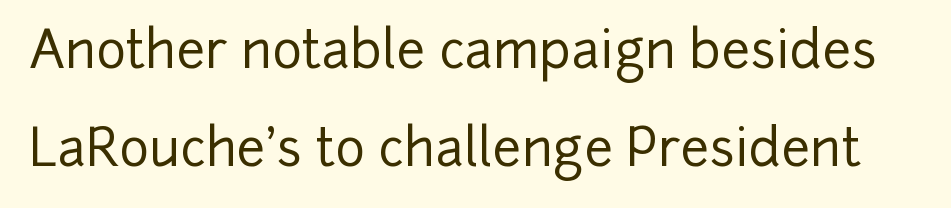
Q: Is the text italic (slanted)? A: No, it is upright.
Q: Is the typeface a serif or a sans-serif typeface? A: Sans-serif.
Q: Is the text underlined? A: No.
Q: Is the spacing between letters normal or unusually wide? A: Normal.
Q: Is the spacing between lines tight, normal or loose? A: Loose.
Q: Width (condensed, normal, or wide)? A: Normal.
Q: Stroke contrast? A: Low.
Q: x-height? A: Medium.
Q: Monospaced? A: No.
